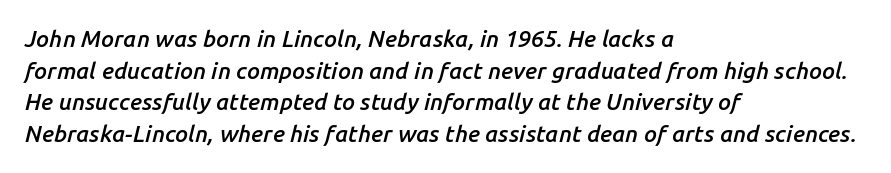
{"italic": "yes", "lean": "right", "slant_degrees": 14, "bold": "semi", "underline": "no", "align": "left", "line_spacing": "normal", "line_spacing_ratio": 1.37, "letter_spacing": "normal", "letter_spacing_em": 0.0, "glyph_px": 23}
